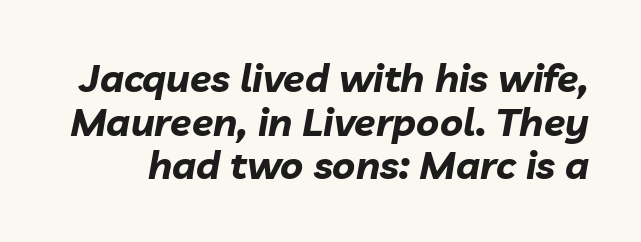
Inter-character spacing is left at the font's built-in metrics. The line-height multiplier appears low, near solid setting. Honestly, there is no underline to notice here at all. The passage shown is typed in a proportional face where columns would drift.
